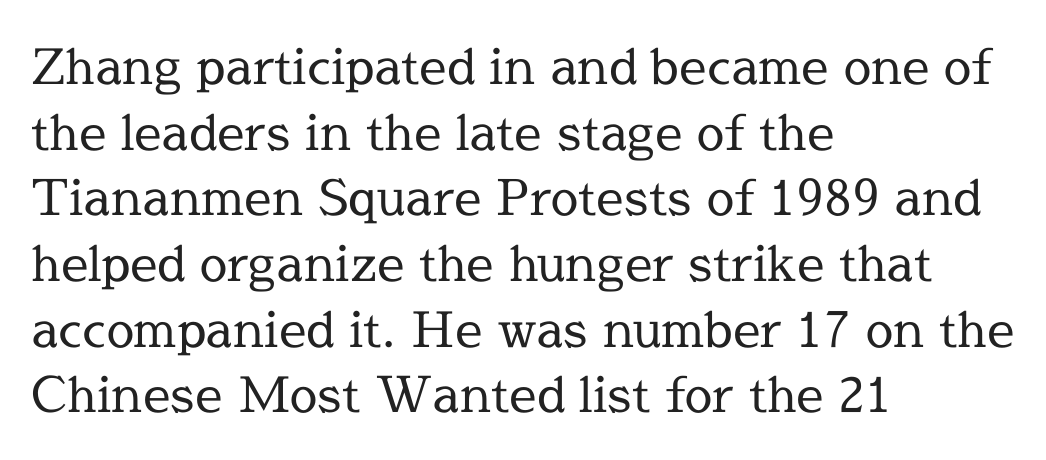
Proportional: the letters do not fall into vertical columns. A normal amount of white space separates one row of letters from the next. The characters are drawn with everyday or finer stroke widths. Tall strokes in this sample are plumb rather than angled.
